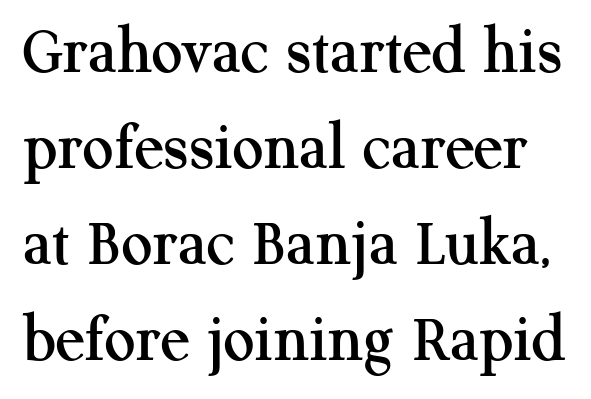
Q: Is the text italic (slanted)? A: No, it is upright.
Q: Is the typeface a serif or a sans-serif typeface? A: Serif.
Q: Is the text underlined? A: No.
Q: Is the spacing between letters normal or unusually wide? A: Normal.
Q: Is the spacing between lines tight, normal or loose? A: Normal.
Q: Width (condensed, normal, or wide)? A: Normal.
Q: Stroke contrast? A: Medium.
Q: x-height? A: Medium.
Q: Monospaced? A: No.
